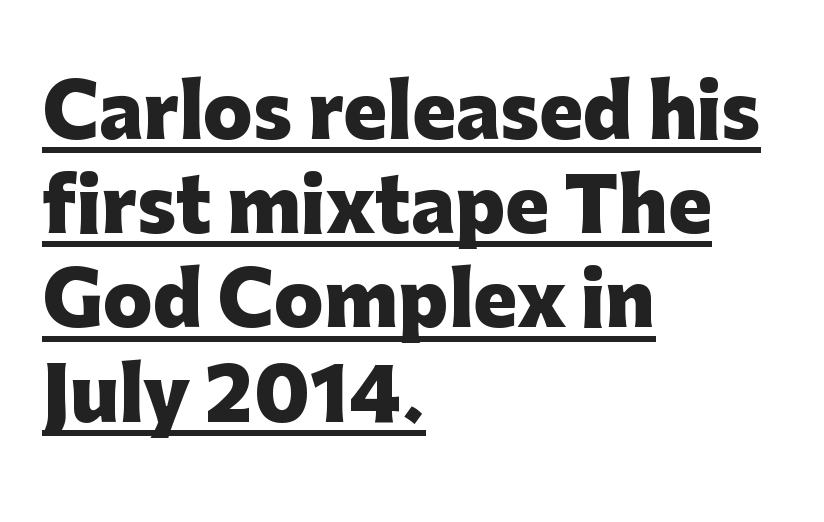
Vertically, the passage feels balanced, rows spaced as you'd expect. A typesetter would call this zero additional tracking. This sample uses a sans-serif face. Do the letters lean? They stand straight.
